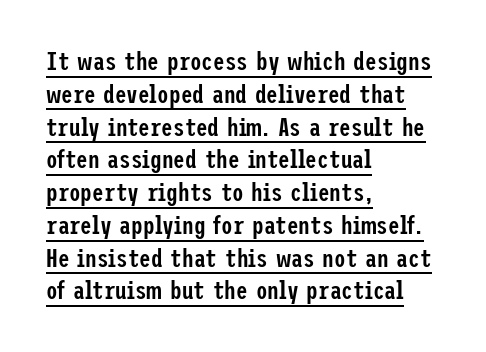
This rendering leaves character spacing at its baseline value. Caption: lettering with a line underneath. Each glyph is drawn with semibold strokes, heavier than normal yet not fully bold. Posture: vertical. Each new line begins a customary step beneath the previous one.
